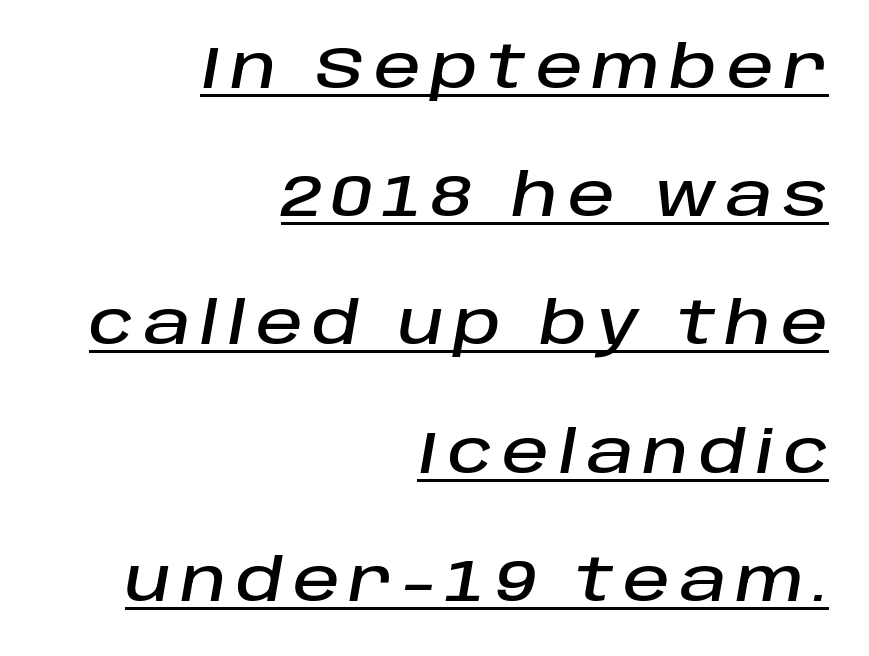
The rendering applies a slant to the glyphs. Beneath each row of characters lies a ruled line. A typesetter would call this leading open, well beyond the default. In CSS terms this would be text-align: right. You could not count columns in this text — the font is proportionally spaced.
